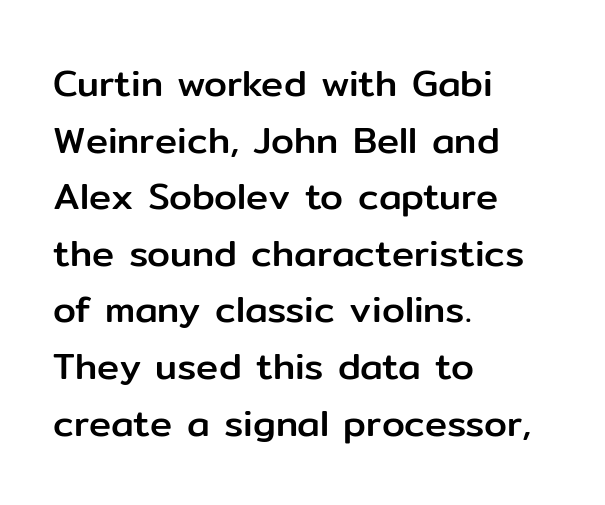
The image shows 37 px sans-serif type, upright; set left-aligned, normal line spacing (1.53x), normal letter spacing, not underlined; low stroke contrast and a medium x-height.
